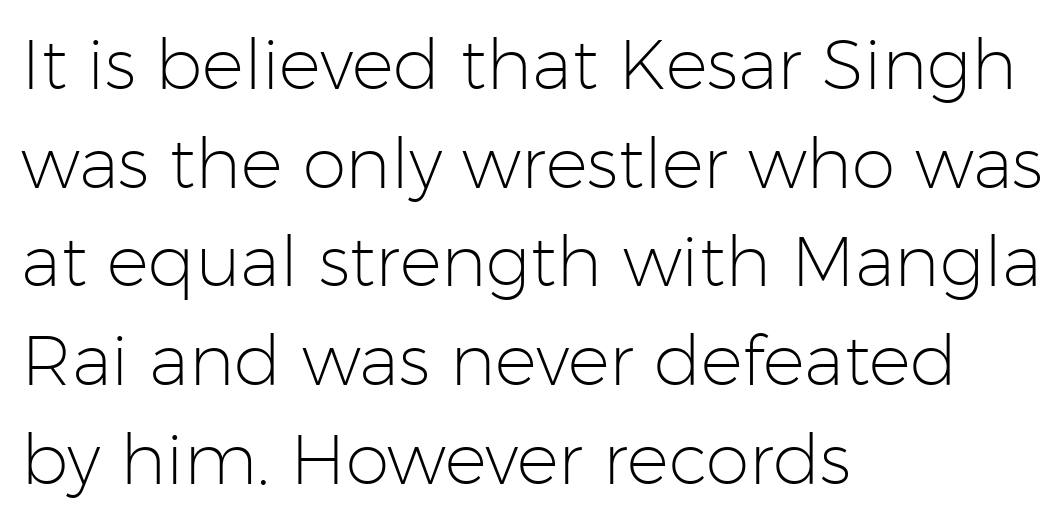
{"serif": "no", "italic": "no", "bold": "no", "weight": "light", "width": "normal", "stroke_contrast": "low", "x_height": "medium", "monospaced": "no", "underline": "no", "align": "left", "line_spacing": "normal", "line_spacing_ratio": 1.41, "letter_spacing": "normal", "letter_spacing_em": 0.0, "glyph_px": 70}
